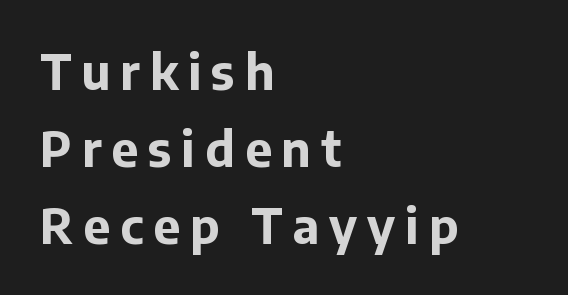
Each letter keeps its own natural width here, so spacing adapts to shape. Vertical strokes here are truly vertical. The face used here is a sans, in the tradition of grotesques and geometrics. Each line starts at the same left margin while the right side varies. What's the leading like? Ordinary, nothing unusual.
